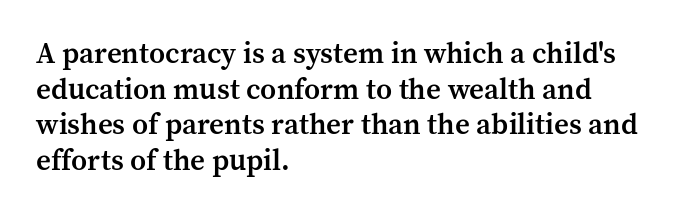
The image shows 29 px semibold serif type, upright; set left-aligned, line spacing 1.23x, normal letter spacing, not underlined; medium stroke contrast and a medium x-height.
